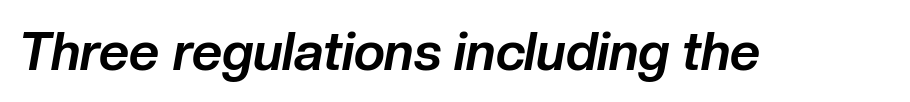
{"italic": "yes", "lean": "right", "slant_degrees": 10, "bold": "yes", "weight": "bold", "width": "normal", "stroke_contrast": "low", "x_height": "medium", "monospaced": "no", "underline": "no", "letter_spacing": "normal", "letter_spacing_em": 0.0, "glyph_px": 53}
